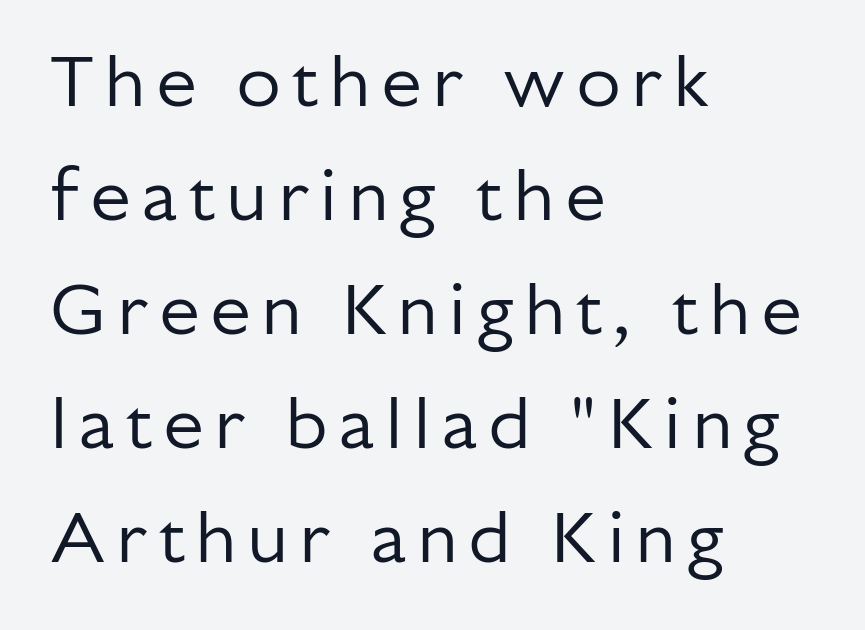
Has an underline been added? It has not. Tall strokes in this sample are plumb rather than angled. A typesetter would call this proportional, since set widths differ per character. If you drew a ruler down the left edge, every line would touch it. These lines sit exactly where default settings would place them. Does the type have serifs? No, each stem ends abruptly.
